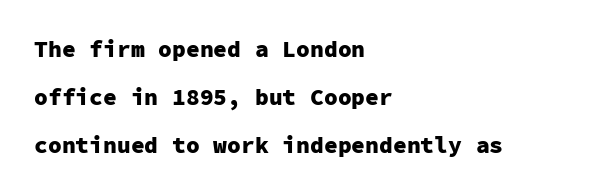
Q: Is the text bold? A: Yes.
Q: Is the text italic (slanted)? A: No, it is upright.
Q: Is the text underlined? A: No.
Q: How is the paragraph aligned? A: Left-aligned.
Q: Is the spacing between letters normal or unusually wide? A: Normal.
Q: Is the spacing between lines tight, normal or loose? A: Loose.
